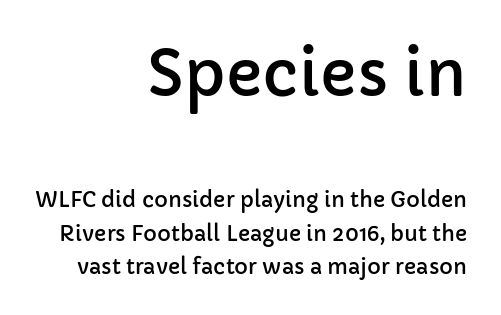
The image shows 63 px sans-serif type, upright; set right-aligned, normal line spacing (1.61x), normal letter spacing, not underlined; the first (top) block is 3.0x larger; low stroke contrast and a medium x-height.
